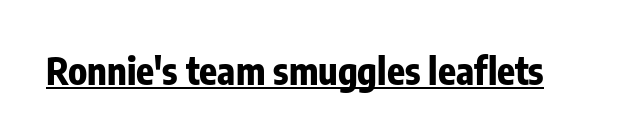
Q: Is the text bold? A: Yes.
Q: Is the text italic (slanted)? A: No, it is upright.
Q: Is the typeface a serif or a sans-serif typeface? A: Sans-serif.
Q: Is the text underlined? A: Yes.
Q: Is the spacing between letters normal or unusually wide? A: Normal.
Q: Width (condensed, normal, or wide)? A: Condensed.
Q: Stroke contrast? A: Low.
Q: x-height? A: Medium.
Q: Monospaced? A: No.
